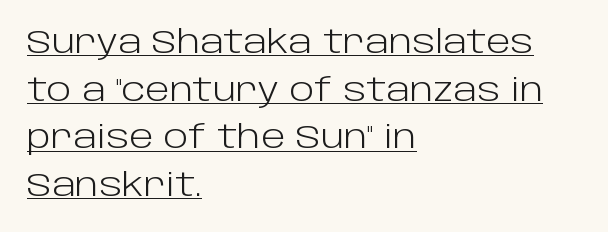
Honestly, the underline is the first thing you notice here. A classic flush-left, rag-right setting is used for this passage. Style check: upright. A quiet, ordinary-to-light weight characterises the typeface. Each letter keeps its own natural width here, so spacing adapts to shape.
